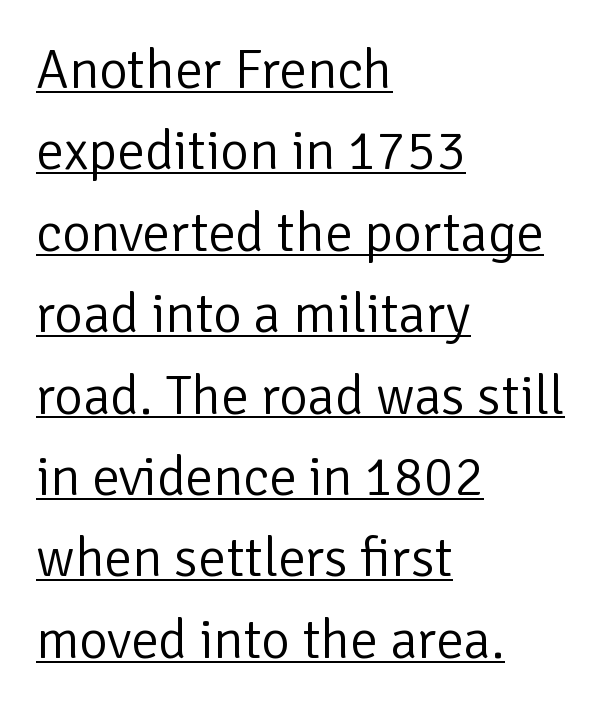
Proportional: the letters do not fall into vertical columns. The characters are drawn with everyday or finer stroke widths. The lines sit at an ordinary, default distance from one another. Italic: no, the glyphs are upright roman. Leftover space on each line is placed entirely after the last word.
